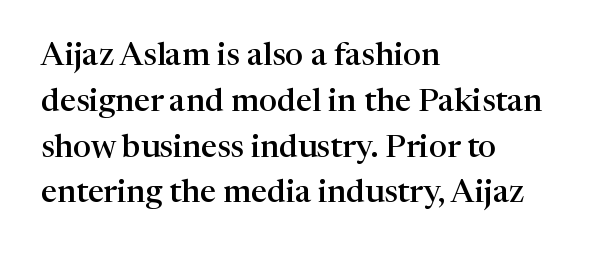
You could not count columns in this text — the font is proportionally spaced. The letters sit at their default tracking, neither squeezed nor spread. Each glyph is drawn with semibold strokes, heavier than normal yet not fully bold. This rendering uses left alignment, leaving the right contour irregular. Horizontal bands of white between lines are of average thickness. These lines were composed using upright roman letters.
